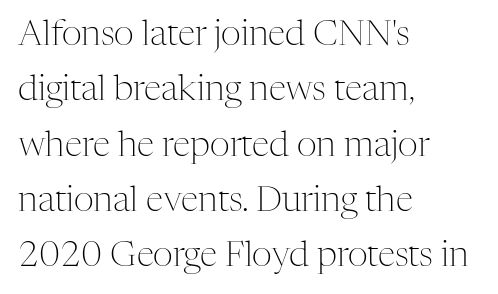
{"serif": "yes", "italic": "no", "bold": "no", "weight": "light", "width": "normal", "stroke_contrast": "medium", "x_height": "medium", "monospaced": "no", "underline": "no", "align": "left", "line_spacing": "normal", "line_spacing_ratio": 1.58, "letter_spacing": "normal", "letter_spacing_em": 0.0, "glyph_px": 35}
